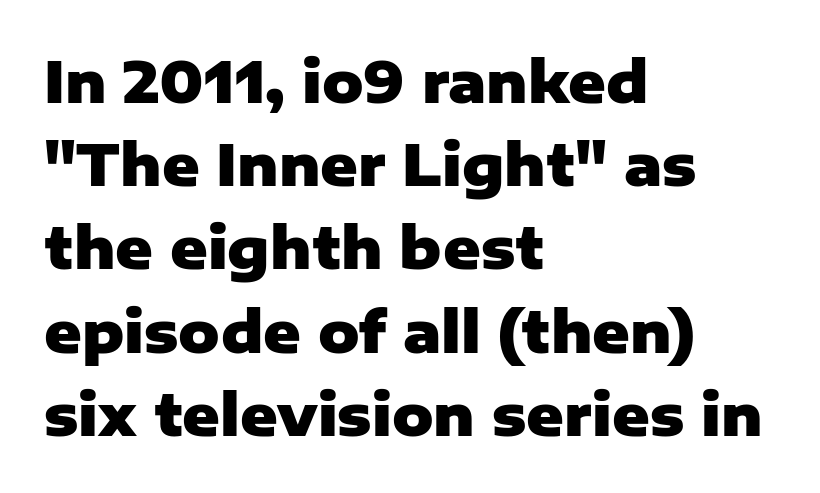
Q: Is the text bold? A: Yes.
Q: Is the text italic (slanted)? A: No, it is upright.
Q: Is the typeface a serif or a sans-serif typeface? A: Sans-serif.
Q: Is the text underlined? A: No.
Q: How is the paragraph aligned? A: Left-aligned.
Q: Is the spacing between letters normal or unusually wide? A: Normal.
Q: Is the spacing between lines tight, normal or loose? A: Normal.
Q: Width (condensed, normal, or wide)? A: Normal.
Q: Stroke contrast? A: Low.
Q: x-height? A: Medium.
Q: Monospaced? A: No.
